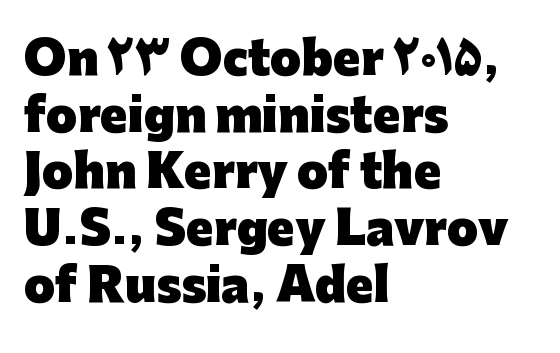
Q: Is the text bold? A: Yes.
Q: Is the text italic (slanted)? A: No, it is upright.
Q: Is the typeface a serif or a sans-serif typeface? A: Sans-serif.
Q: Is the text underlined? A: No.
Q: How is the paragraph aligned? A: Left-aligned.
Q: Is the spacing between letters normal or unusually wide? A: Normal.
Q: Is the spacing between lines tight, normal or loose? A: Normal.
Q: Width (condensed, normal, or wide)? A: Normal.
Q: Stroke contrast? A: Low.
Q: x-height? A: Medium.
Q: Monospaced? A: No.
